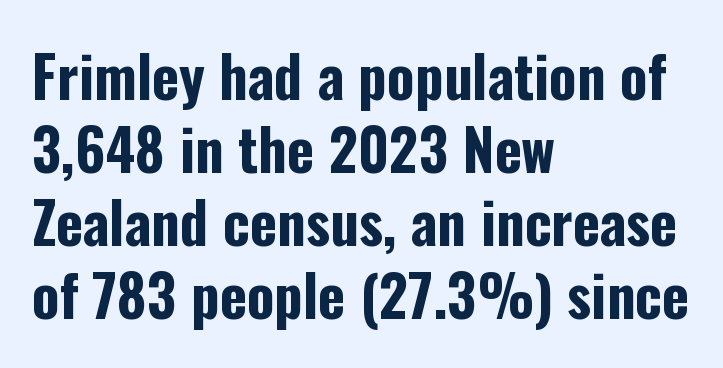
The image shows 57 px bold, condensed sans-serif type, upright; set left-aligned, normal line spacing (1.28x), normal letter spacing, not underlined; low stroke contrast and a medium x-height.
